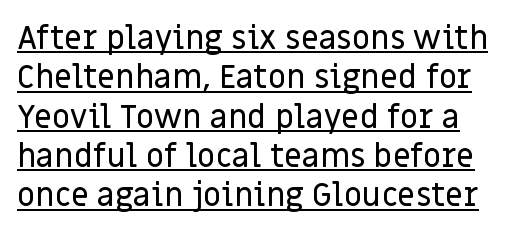
The type family on display is of the sans-serif kind. Each letter keeps its own natural width here, so spacing adapts to shape. Ordinary non-slanted type is in use. Notice how a bar underscores the lettering throughout. The horizontal fit of the characters is conventional and even.
